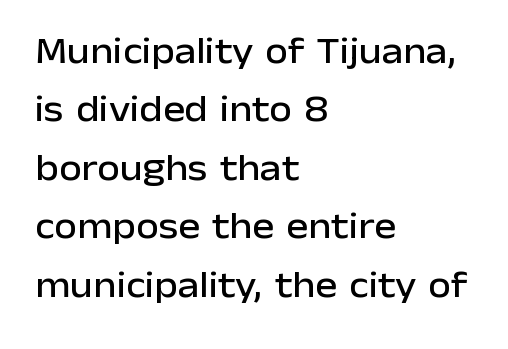
{"serif": "no", "italic": "no", "width": "normal", "stroke_contrast": "low", "x_height": "medium", "monospaced": "no", "underline": "no", "align": "left", "line_spacing": "normal", "line_spacing_ratio": 1.58, "letter_spacing": "normal", "letter_spacing_em": 0.0, "glyph_px": 37}
